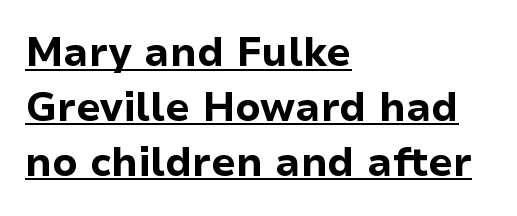
The lettering is marked with a stroke running underneath it. Posture: straight, roman, zero tilt. Thick stems and heavy bowls — unmistakably bold. You could call the tracking neutral — neither tight nor loose.
